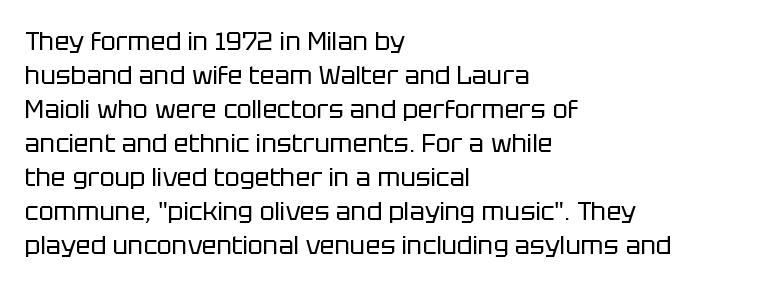
A normal amount of white space separates one row of letters from the next. Honestly, the letter spacing is just normal — you wouldn't notice it. The font's upright variant was chosen for this text. Is this a heavy cut? Hardly; it is regular or lighter. Caption: multi-line text, flush left, ragged right.
